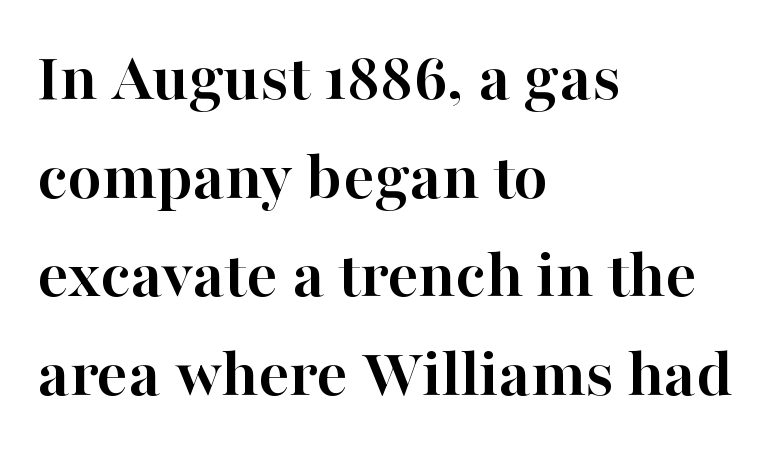
The image shows 70 px semibold serif type, upright; set left-aligned, normal line spacing (1.41x), normal letter spacing, not underlined; high stroke contrast and a medium x-height.
